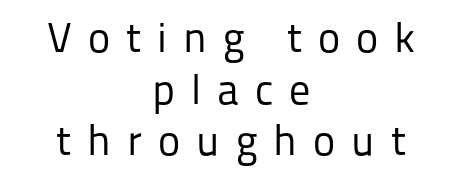
Letters rest on an invisible, unmarked baseline. Short and long lines alike share a common midpoint. You can tell it's not italic because the verticals are truly vertical. I'd call this a sans setting — the letters go barefoot. Is this a fixed-width face? No — the glyphs have proportional, varying widths. The cut favours lightness, reaching ordinary text weight at its darkest.
